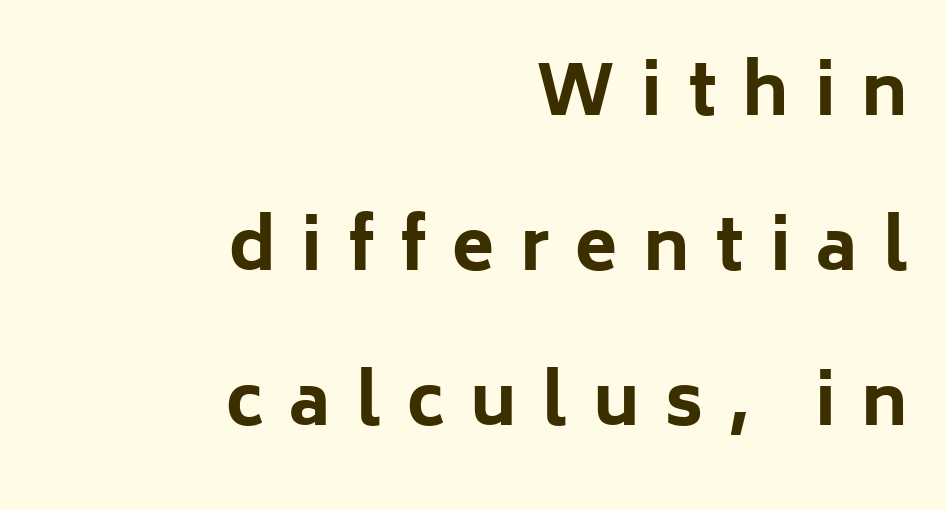
{"serif": "no", "italic": "no", "bold": "yes", "weight": "bold", "width": "normal", "stroke_contrast": "low", "x_height": "medium", "monospaced": "no", "underline": "no", "align": "right", "line_spacing": "loose", "line_spacing_ratio": 2.25, "letter_spacing": "wide", "letter_spacing_em": 0.37, "glyph_px": 69}
